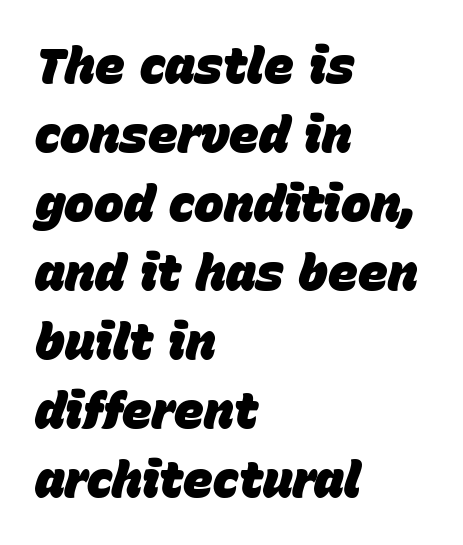
Q: Is the text bold? A: Yes.
Q: Is the text italic (slanted)? A: Yes, it leans right by about 15 degrees.
Q: Is the text underlined? A: No.
Q: How is the paragraph aligned? A: Left-aligned.
Q: Is the spacing between letters normal or unusually wide? A: Normal.
Q: Is the spacing between lines tight, normal or loose? A: Normal.
Q: Width (condensed, normal, or wide)? A: Normal.
Q: Stroke contrast? A: Low.
Q: x-height? A: Large.
Q: Monospaced? A: No.
